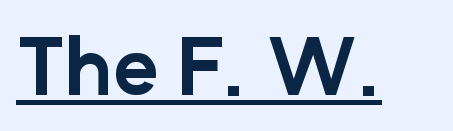
Q: Is the text bold? A: Yes.
Q: Is the text italic (slanted)? A: No, it is upright.
Q: Is the typeface a serif or a sans-serif typeface? A: Sans-serif.
Q: Is the text underlined? A: Yes.
Q: Is the spacing between letters normal or unusually wide? A: Normal.
Q: Width (condensed, normal, or wide)? A: Normal.
Q: Stroke contrast? A: Low.
Q: x-height? A: Medium.
Q: Monospaced? A: No.
